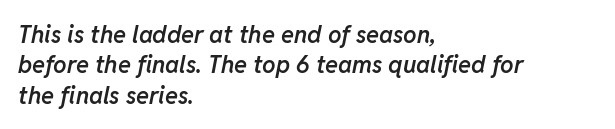
Q: Is the text bold? A: Semi-bold.
Q: Is the text italic (slanted)? A: Yes, it leans right by about 11 degrees.
Q: Is the text underlined? A: No.
Q: How is the paragraph aligned? A: Left-aligned.
Q: Is the spacing between letters normal or unusually wide? A: Normal.
Q: Is the spacing between lines tight, normal or loose? A: Normal.
